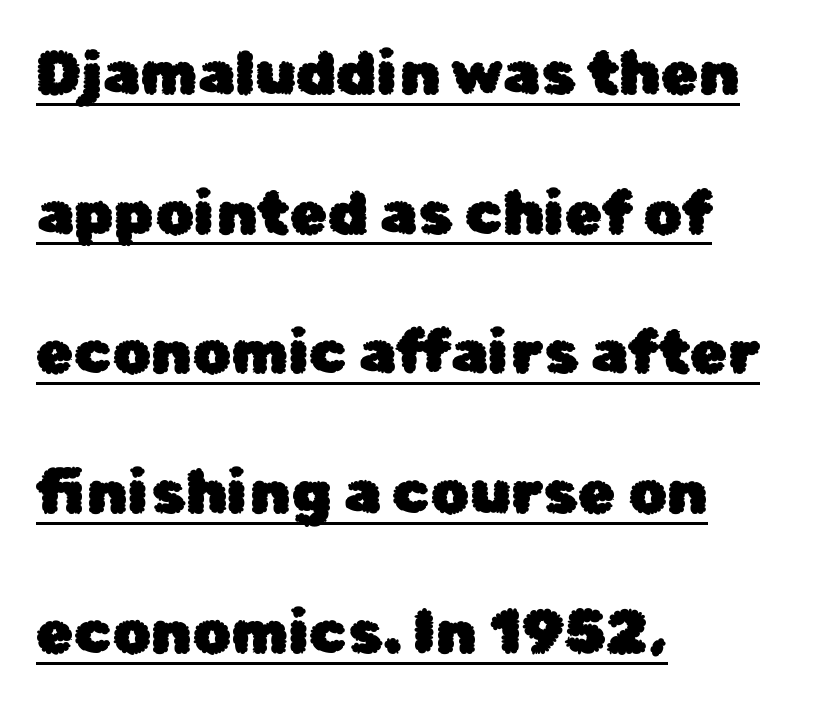
{"serif": "no", "italic": "no", "width": "normal", "stroke_contrast": "low", "x_height": "medium", "monospaced": "no", "underline": "yes", "align": "left", "line_spacing": "loose", "line_spacing_ratio": 2.29, "letter_spacing": "normal", "letter_spacing_em": 0.0, "glyph_px": 61}
